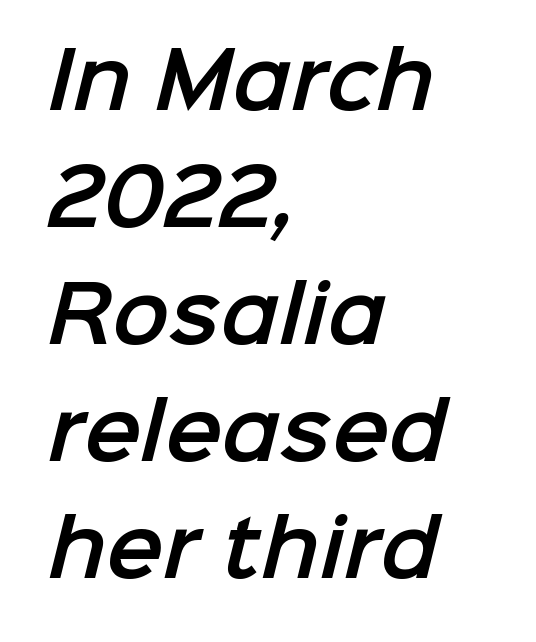
{"serif": "no", "width": "normal", "stroke_contrast": "low", "x_height": "medium", "monospaced": "no", "underline": "no", "align": "left", "line_spacing": "normal", "line_spacing_ratio": 1.54, "letter_spacing": "normal", "letter_spacing_em": 0.0, "glyph_px": 76}
